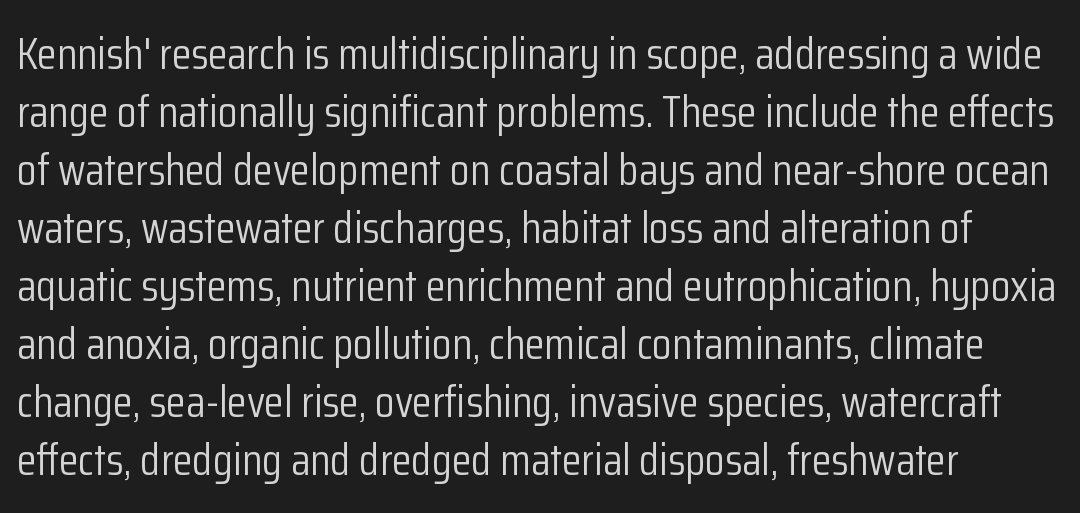
The image shows 45 px light, condensed sans-serif type, upright; set left-aligned, normal line spacing (1.29x), normal letter spacing, not underlined; low stroke contrast and a medium x-height.
